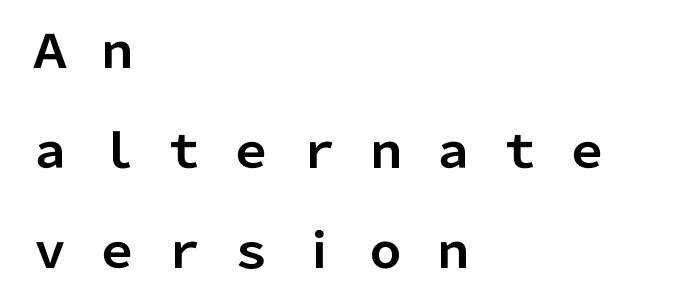
The image shows 46 px bold sans-serif type, upright; set left-aligned, loose line spacing (2.17x), unusually wide letter spacing (+0.46 em), not underlined; low stroke contrast and a medium x-height.
